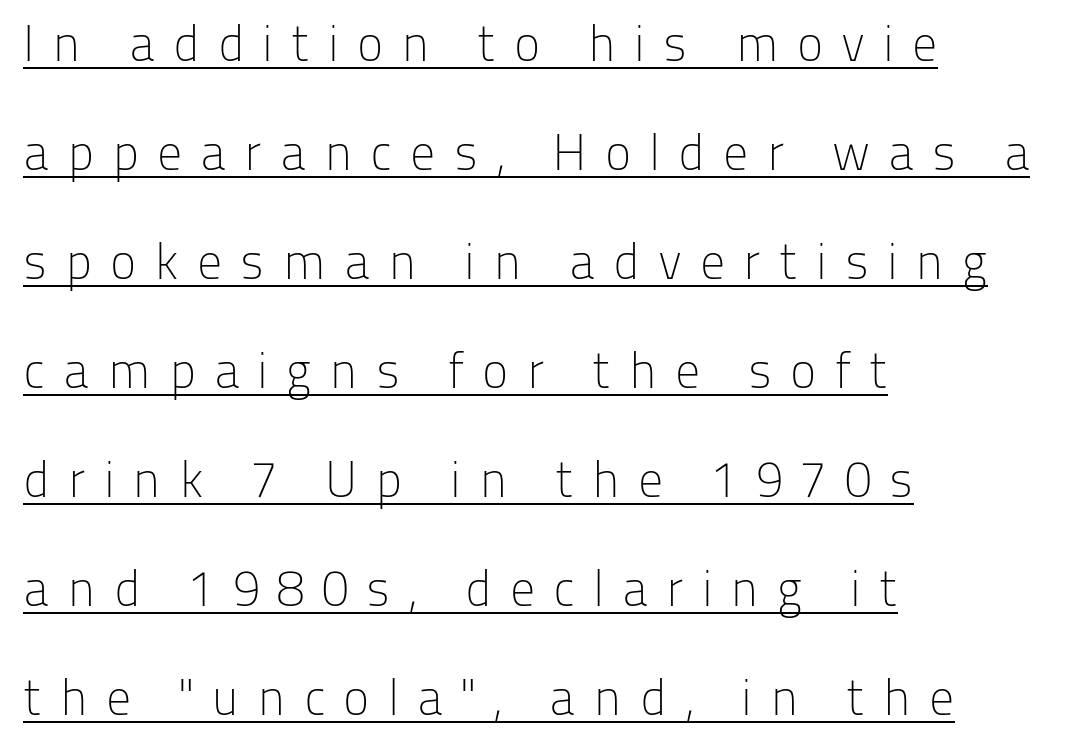
The image shows 50 px light sans-serif type, upright; set left-aligned, loose line spacing (2.18x), unusually wide letter spacing (+0.36 em), underlined; low stroke contrast and a medium x-height.
